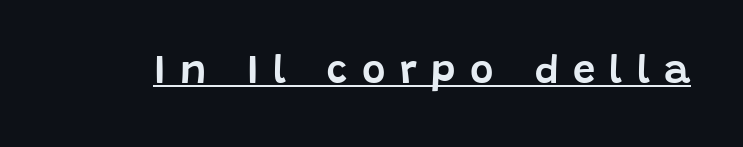
Q: Is the text italic (slanted)? A: No, it is upright.
Q: Is the typeface a serif or a sans-serif typeface? A: Sans-serif.
Q: Is the text underlined? A: Yes.
Q: Is the spacing between letters normal or unusually wide? A: Unusually wide.
Q: Width (condensed, normal, or wide)? A: Normal.
Q: Stroke contrast? A: Low.
Q: x-height? A: Large.
Q: Monospaced? A: No.
